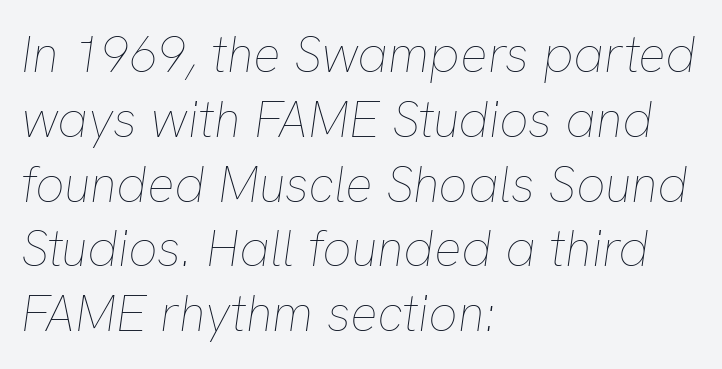
The image shows 51 px thin type, italic (leaning right); set left-aligned, normal line spacing (1.27x), normal letter spacing, not underlined; low stroke contrast and a medium x-height.
